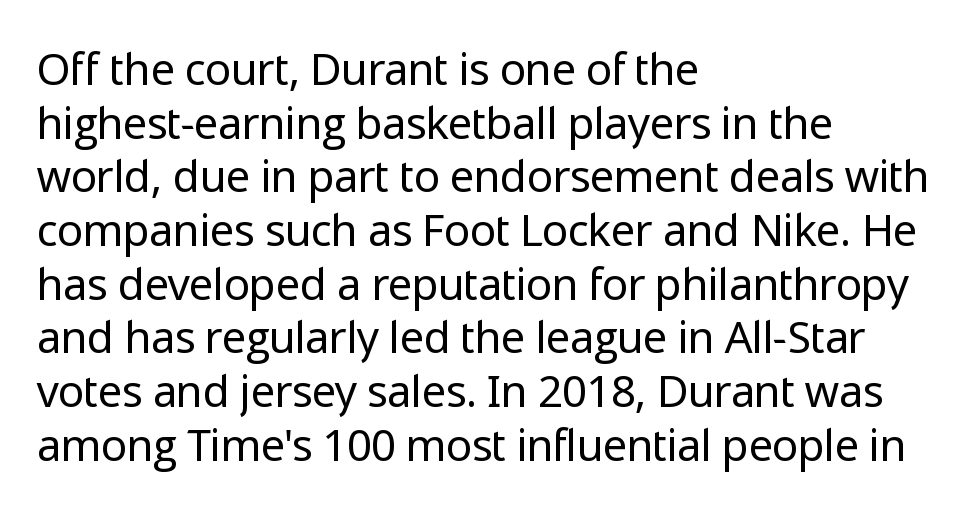
No extra ink here — the face is not bold. Notice how the passage keeps a crisp vertical edge on the left only. These lines are rendered in a variable-pitch font. A bare baseline throughout the passage. A sans-serif font was chosen for this passage. Style check: upright.
